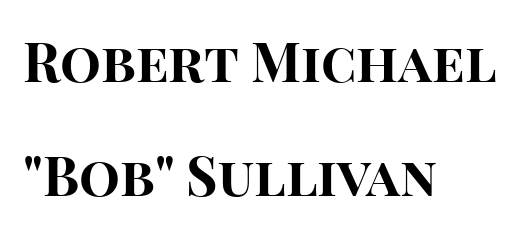
Q: Is the text bold? A: Yes.
Q: Is the text italic (slanted)? A: No, it is upright.
Q: Is the typeface a serif or a sans-serif typeface? A: Sans-serif.
Q: Is the text underlined? A: No.
Q: How is the paragraph aligned? A: Left-aligned.
Q: Is the spacing between letters normal or unusually wide? A: Normal.
Q: Is the spacing between lines tight, normal or loose? A: Loose.
Q: Width (condensed, normal, or wide)? A: Normal.
Q: Stroke contrast? A: High.
Q: x-height? A: Large.
Q: Monospaced? A: No.
